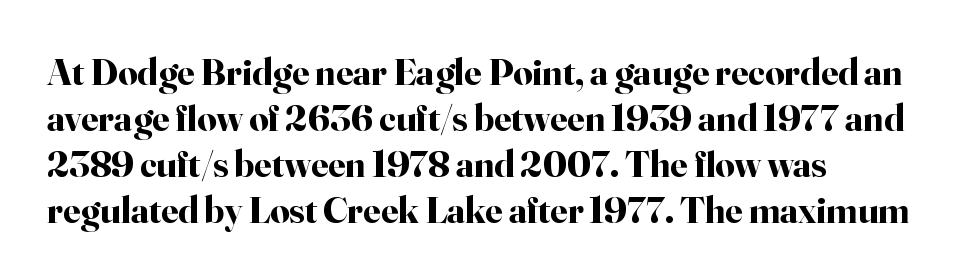
{"serif": "yes", "italic": "no", "bold": "yes", "weight": "bold", "width": "normal", "stroke_contrast": "high", "x_height": "small", "monospaced": "no", "underline": "no", "align": "left", "line_spacing_ratio": 1.21, "letter_spacing": "normal", "letter_spacing_em": 0.0, "glyph_px": 38}
